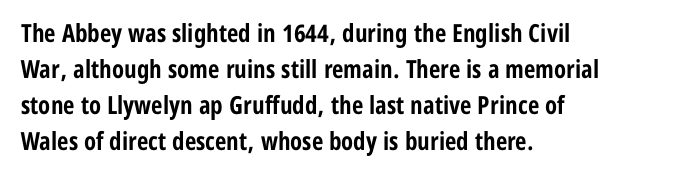
Nope, not italic — everything's standing straight. A normal amount of white space separates one row of letters from the next. Pretty heavy lettering here — definitely bold. Line starts are locked; line ends wander. Tracking here is standard; glyphs follow each other at the usual distance. Decoration check: the copy has no underline.
